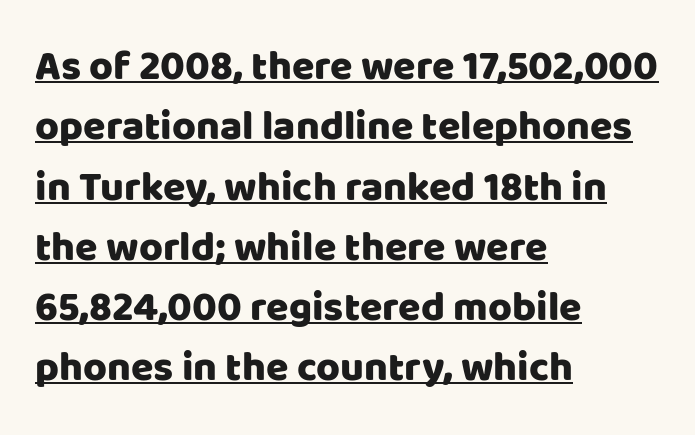
Q: Is the text italic (slanted)? A: No, it is upright.
Q: Is the typeface a serif or a sans-serif typeface? A: Sans-serif.
Q: Is the text underlined? A: Yes.
Q: How is the paragraph aligned? A: Left-aligned.
Q: Is the spacing between letters normal or unusually wide? A: Normal.
Q: Is the spacing between lines tight, normal or loose? A: Normal.
Q: Width (condensed, normal, or wide)? A: Normal.
Q: Stroke contrast? A: Low.
Q: x-height? A: Large.
Q: Monospaced? A: No.
